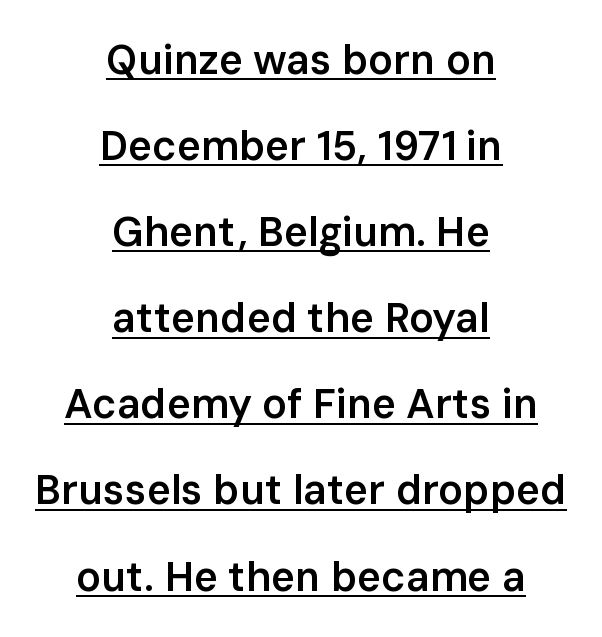
{"serif": "no", "italic": "no", "bold": "semi", "weight": "semibold", "width": "normal", "stroke_contrast": "low", "x_height": "medium", "monospaced": "no", "underline": "yes", "align": "center", "line_spacing": "loose", "line_spacing_ratio": 2.1, "letter_spacing": "normal", "letter_spacing_em": 0.0, "glyph_px": 41}
